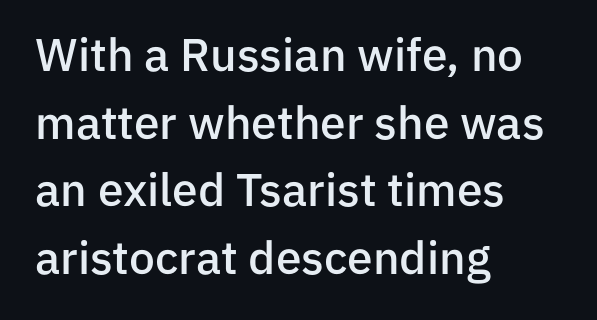
The image shows 46 px semibold sans-serif type, upright; set left-aligned, normal line spacing (1.47x), normal letter spacing, not underlined; low stroke contrast and a medium x-height.
